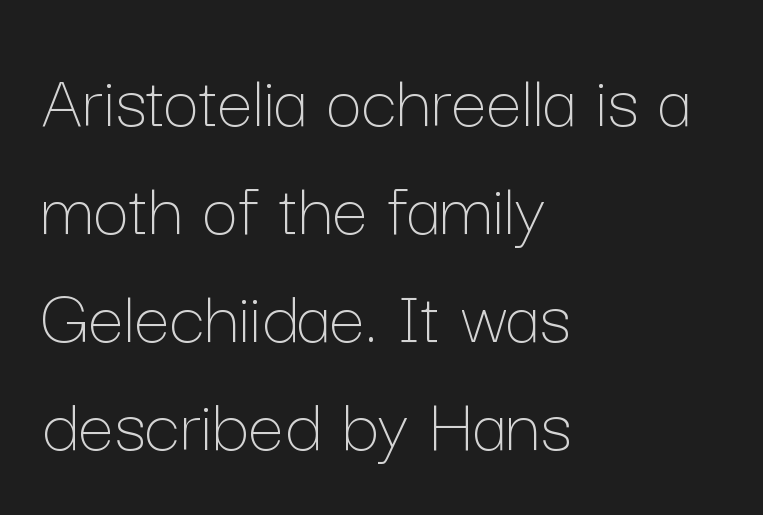
Q: Is the text bold? A: No.
Q: Is the text italic (slanted)? A: No, it is upright.
Q: Is the text underlined? A: No.
Q: How is the paragraph aligned? A: Left-aligned.
Q: Is the spacing between letters normal or unusually wide? A: Normal.
Q: Is the spacing between lines tight, normal or loose? A: Normal.
Q: Width (condensed, normal, or wide)? A: Normal.
Q: Stroke contrast? A: Low.
Q: x-height? A: Medium.
Q: Monospaced? A: No.
